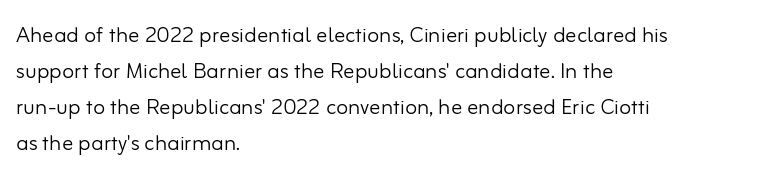
The image shows 28 px light sans-serif type, upright; set left-aligned, normal line spacing (1.29x), normal letter spacing, not underlined; low stroke contrast and a small x-height.
